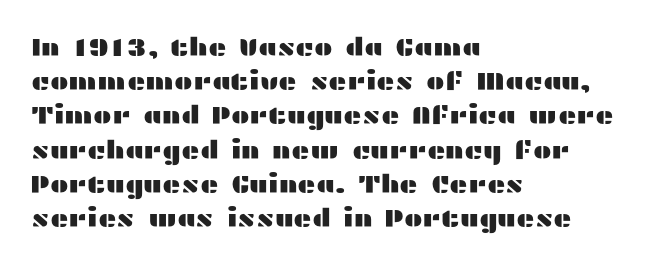
{"italic": "no", "underline": "no", "align": "left", "line_spacing": "normal", "line_spacing_ratio": 1.37, "letter_spacing": "normal", "letter_spacing_em": 0.0, "glyph_px": 25}
